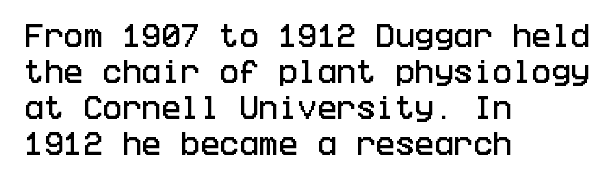
This is roman type, the default non-slanted kind. Standard letterfit; no display-style spreading of the glyphs. Evenly set lines give the paragraph a standard silhouette. The specimen omits any rule beneath the text block's lines. The paragraph shown leans on its left margin.
